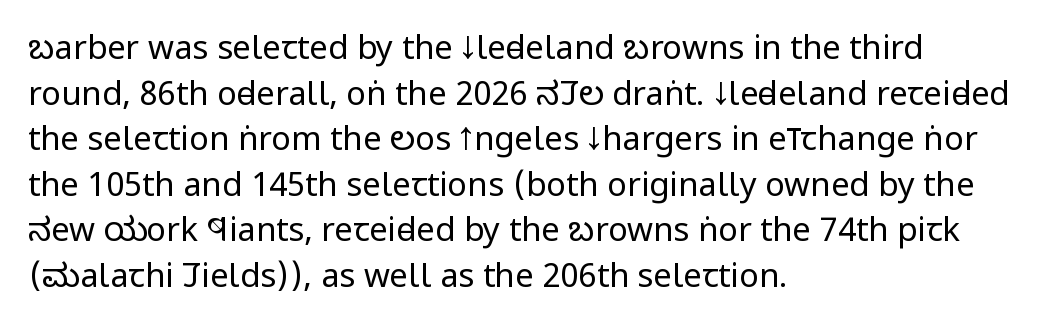
{"serif": "no", "italic": "no", "bold": "no", "weight": "regular", "width": "condensed", "stroke_contrast": "low", "x_height": "large", "monospaced": "no", "underline": "no", "align": "left", "line_spacing": "normal", "line_spacing_ratio": 1.38, "letter_spacing": "normal", "letter_spacing_em": 0.0, "glyph_px": 33}
